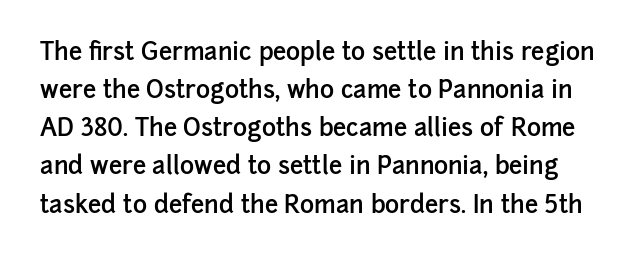
Its strokes are somewhat broadened, the hallmark of semibold type. Notice how descenders clear the ascenders below comfortably — that's standard leading. These lines were composed using upright roman letters. Short note: letters normally spaced. A clean baseline with only descenders dipping below it.
